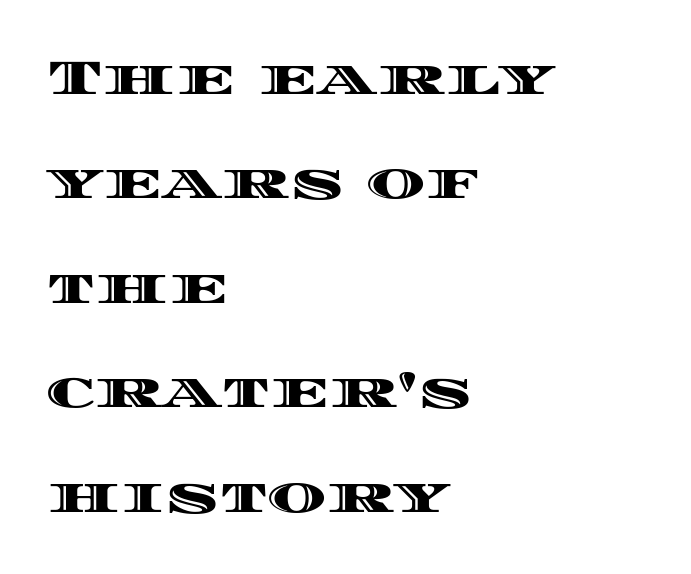
{"italic": "no", "width": "wide", "x_height": "large", "monospaced": "no", "underline": "no", "align": "left", "line_spacing": "loose", "line_spacing_ratio": 2.09, "letter_spacing": "normal", "letter_spacing_em": 0.0, "glyph_px": 50}
